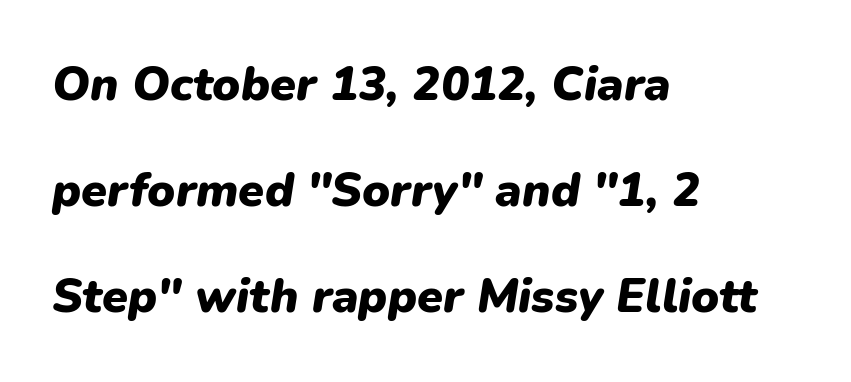
{"italic": "yes", "lean": "right", "slant_degrees": 9, "bold": "yes", "weight": "heavy", "width": "normal", "stroke_contrast": "low", "x_height": "medium", "monospaced": "no", "underline": "no", "align": "left", "line_spacing": "loose", "line_spacing_ratio": 2.26, "letter_spacing": "normal", "letter_spacing_em": 0.0, "glyph_px": 47}
